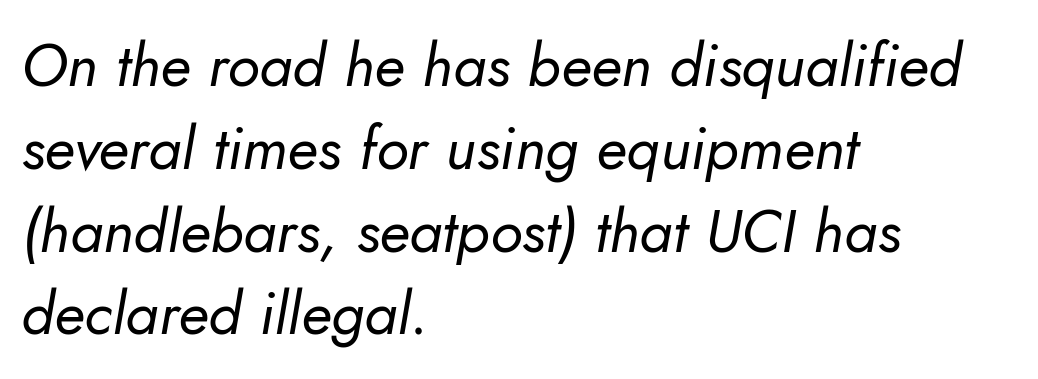
{"italic": "yes", "lean": "right", "slant_degrees": 10, "bold": "no", "weight": "regular", "width": "normal", "stroke_contrast": "low", "x_height": "small", "monospaced": "no", "underline": "no", "align": "left", "line_spacing": "normal", "line_spacing_ratio": 1.38, "letter_spacing": "normal", "letter_spacing_em": 0.0, "glyph_px": 60}
